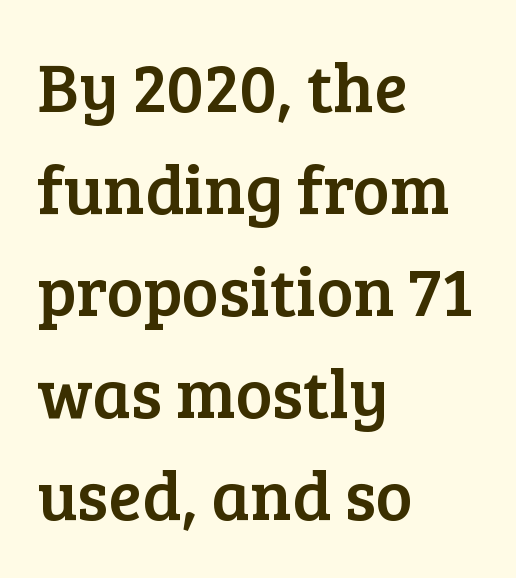
The passage shown is not underscored anywhere. Look at the bottom of the vertical strokes: they flare into serifs here. Alignment: flush left. Proportional: the letters do not fall into vertical columns. Evenly set lines give the paragraph a standard silhouette.
